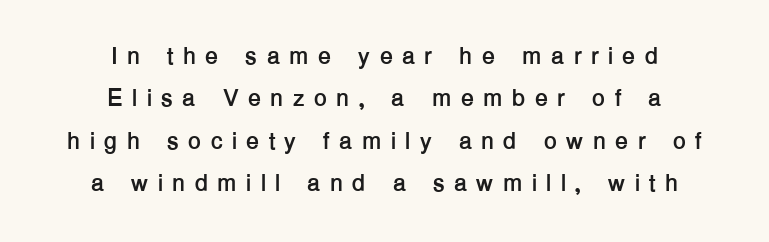
{"italic": "no", "bold": "yes", "underline": "no", "align": "center", "line_spacing_ratio": 1.77, "letter_spacing": "wide", "letter_spacing_em": 0.38, "glyph_px": 24}
